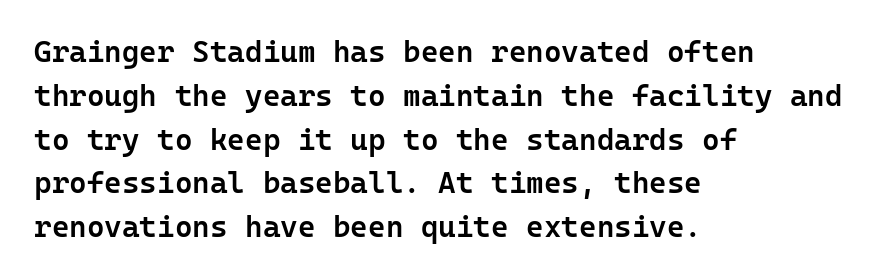
The image shows 30 px semibold sans-serif type, upright; set left-aligned, normal line spacing (1.46x), normal letter spacing, not underlined; low stroke contrast and a medium x-height.
